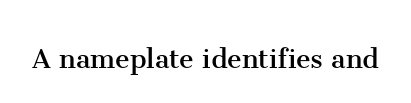
The image shows 33 px regular-weight serif type, upright; set normal letter spacing, not underlined; medium stroke contrast and a medium x-height.
